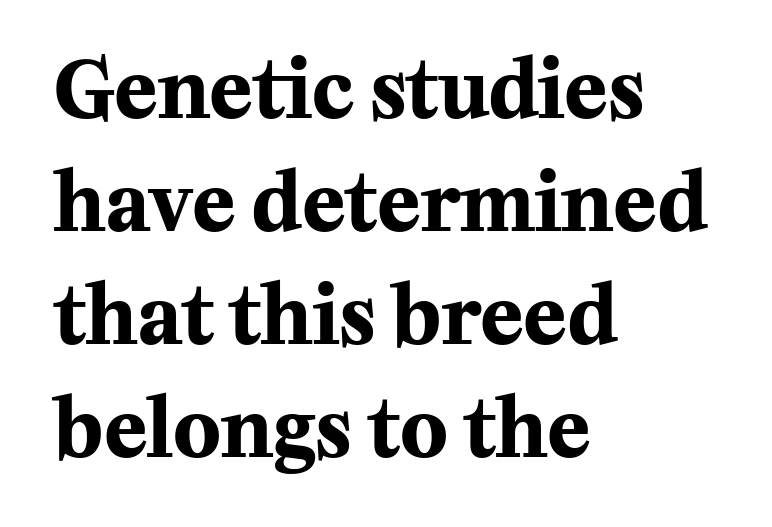
{"serif": "yes", "italic": "no", "bold": "yes", "weight": "bold", "width": "normal", "stroke_contrast": "medium", "x_height": "medium", "monospaced": "no", "underline": "no", "align": "left", "line_spacing": "normal", "line_spacing_ratio": 1.43, "letter_spacing": "normal", "letter_spacing_em": 0.0, "glyph_px": 79}
